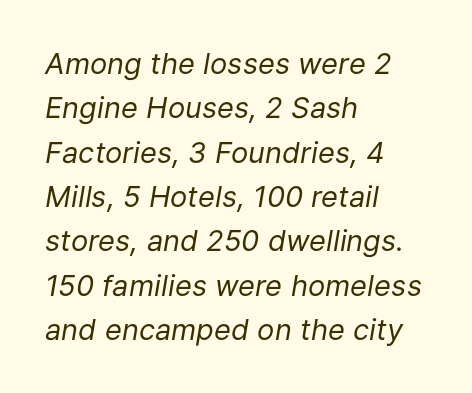
The image shows 29 px regular-weight type, italic (leaning right); set left-aligned, normal line spacing (1.53x), normal letter spacing, not underlined; low stroke contrast and a medium x-height.
